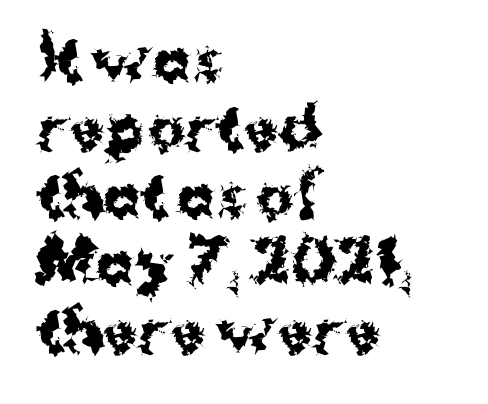
Q: Is the text bold? A: Yes.
Q: Is the text italic (slanted)? A: No, it is upright.
Q: Is the typeface a serif or a sans-serif typeface? A: Sans-serif.
Q: Is the text underlined? A: No.
Q: How is the paragraph aligned? A: Left-aligned.
Q: Is the spacing between letters normal or unusually wide? A: Normal.
Q: Width (condensed, normal, or wide)? A: Normal.
Q: Stroke contrast? A: Medium.
Q: x-height? A: Medium.
Q: Monospaced? A: No.
